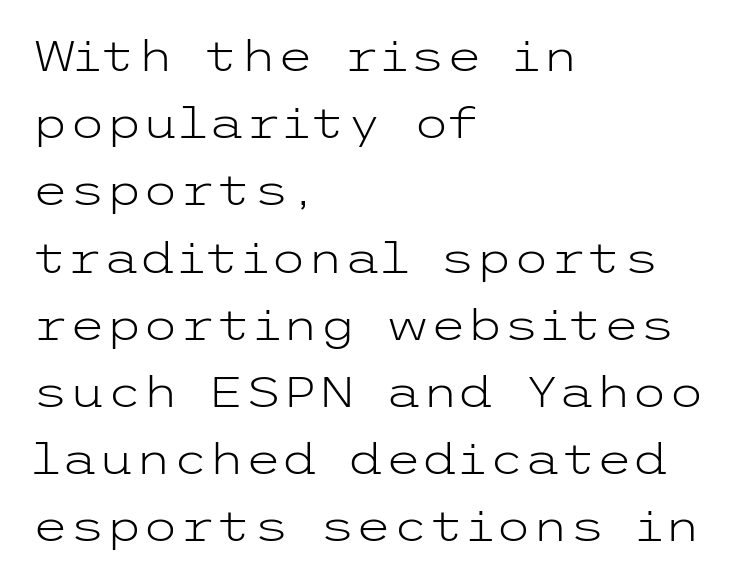
The image shows 42 px light, wide sans-serif type, upright; set left-aligned, normal line spacing (1.6x), normal letter spacing, not underlined; low stroke contrast and a medium x-height.
